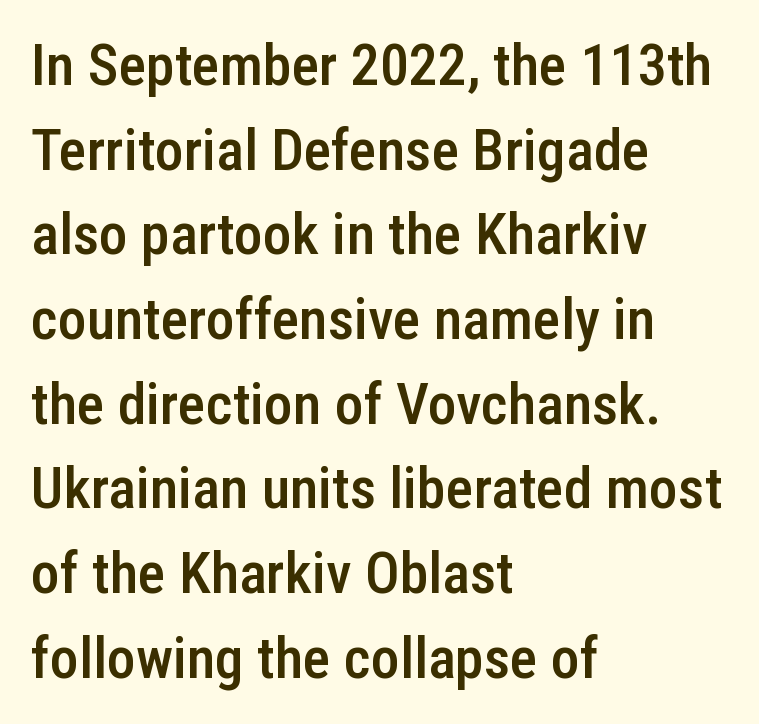
Q: Is the text bold? A: Semi-bold.
Q: Is the text italic (slanted)? A: No, it is upright.
Q: Is the typeface a serif or a sans-serif typeface? A: Sans-serif.
Q: Is the text underlined? A: No.
Q: How is the paragraph aligned? A: Left-aligned.
Q: Is the spacing between letters normal or unusually wide? A: Normal.
Q: Is the spacing between lines tight, normal or loose? A: Normal.
Q: Width (condensed, normal, or wide)? A: Condensed.
Q: Stroke contrast? A: Low.
Q: x-height? A: Medium.
Q: Monospaced? A: No.
